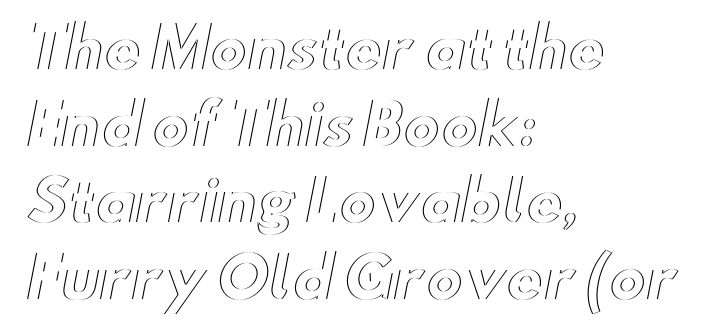
The image shows 56 px wide type; set left-aligned, normal line spacing (1.37x), normal letter spacing, not underlined; a small x-height.
